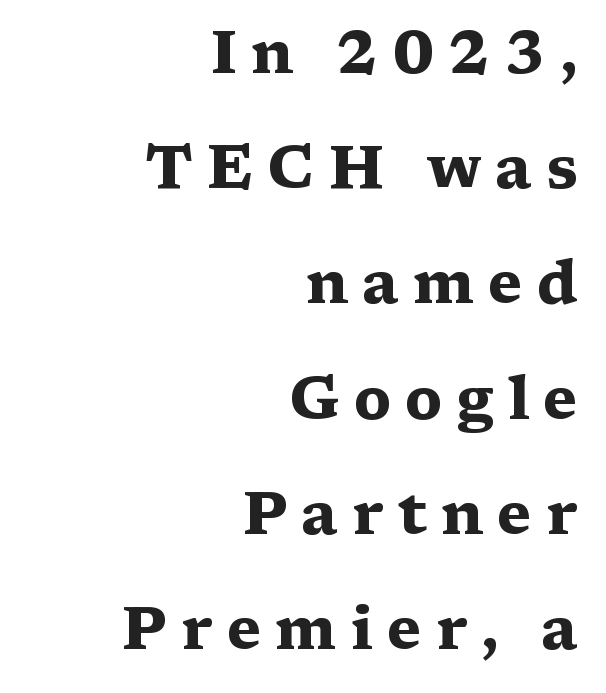
Is there much room between lines? Yes — plenty of vertical air separates them. This sample uses expanded letter spacing, leaving extra air between glyphs. Unmarked baselines from the first word to the last. Is the block centered? No — it sits flush against the right margin.
